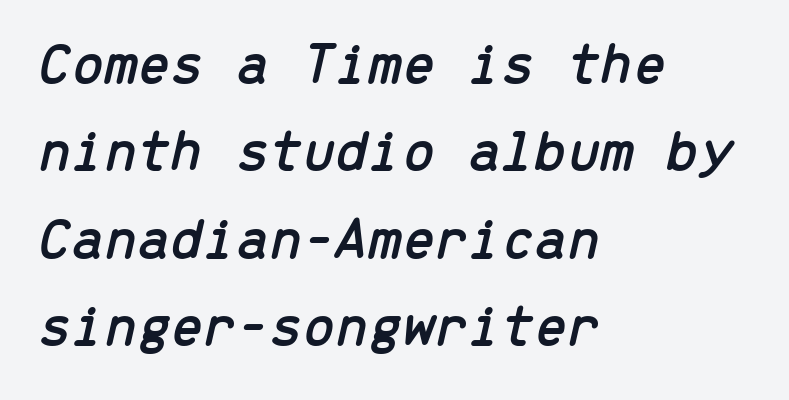
{"italic": "yes", "lean": "right", "slant_degrees": 13, "width": "normal", "stroke_contrast": "low", "x_height": "medium", "monospaced": "yes", "underline": "no", "align": "left", "line_spacing": "normal", "line_spacing_ratio": 1.48, "letter_spacing": "normal", "letter_spacing_em": 0.0, "glyph_px": 59}
